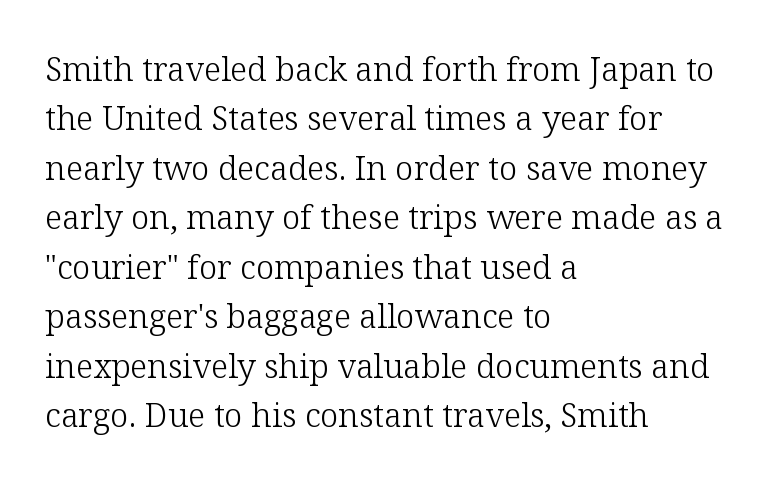
The image shows 33 px light serif type, upright; set left-aligned, normal line spacing (1.5x), normal letter spacing, not underlined; low stroke contrast and a medium x-height.
